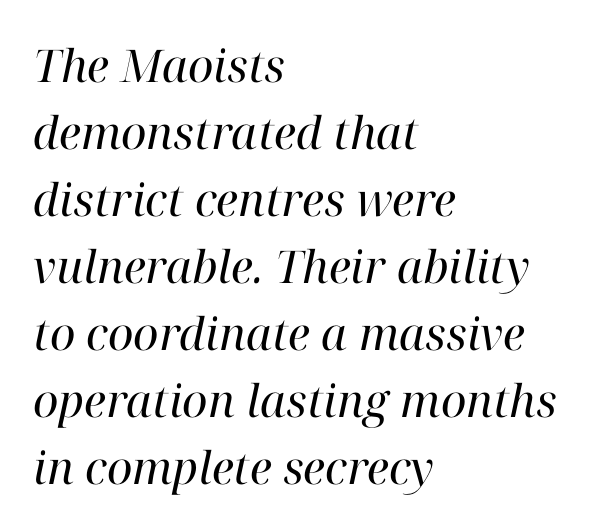
Q: Is the text bold? A: No.
Q: Is the text italic (slanted)? A: Yes, it leans right by about 12 degrees.
Q: Is the typeface a serif or a sans-serif typeface? A: Serif.
Q: Is the text underlined? A: No.
Q: How is the paragraph aligned? A: Left-aligned.
Q: Is the spacing between letters normal or unusually wide? A: Normal.
Q: Is the spacing between lines tight, normal or loose? A: Normal.
Q: Width (condensed, normal, or wide)? A: Normal.
Q: Stroke contrast? A: High.
Q: x-height? A: Medium.
Q: Monospaced? A: No.
